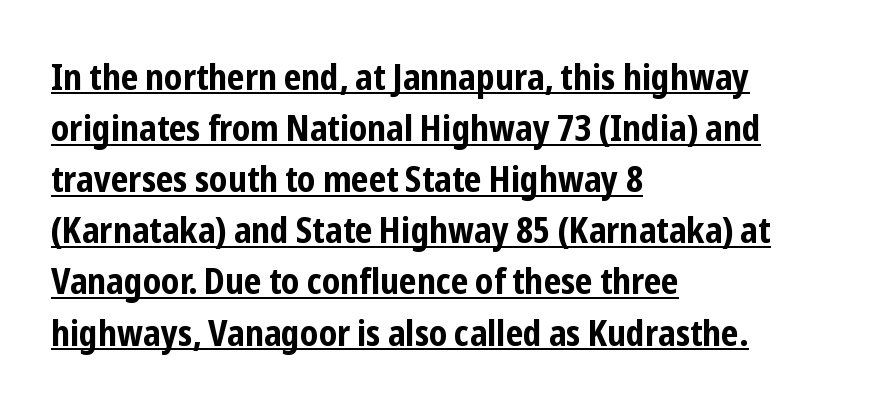
Q: Is the text bold? A: Yes.
Q: Is the text italic (slanted)? A: No, it is upright.
Q: Is the typeface a serif or a sans-serif typeface? A: Sans-serif.
Q: Is the text underlined? A: Yes.
Q: How is the paragraph aligned? A: Left-aligned.
Q: Is the spacing between letters normal or unusually wide? A: Normal.
Q: Is the spacing between lines tight, normal or loose? A: Normal.
Q: Width (condensed, normal, or wide)? A: Condensed.
Q: Stroke contrast? A: Low.
Q: x-height? A: Medium.
Q: Monospaced? A: No.
